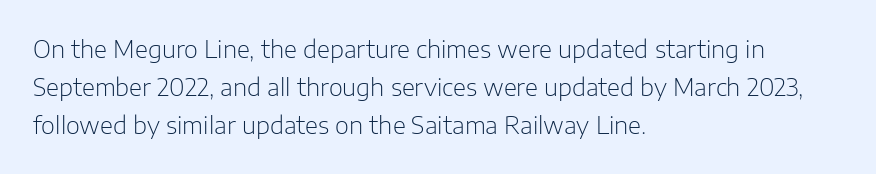
The image shows 24 px text type, upright; set left-aligned, normal line spacing (1.59x), normal letter spacing, not underlined.
